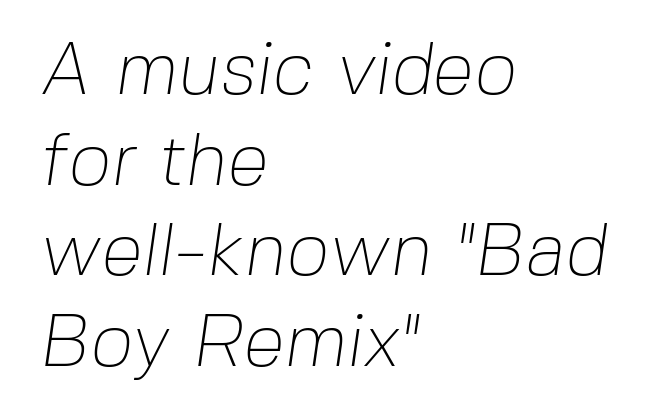
Is this a fixed-width face? No — the glyphs have proportional, varying widths. Horizontally, the lines are justified to the leading edge only. Any mark beneath the type? The region is blank. Is the type heavy? It reads as light-to-regular instead. Regarding serifs, this sample does without them.
